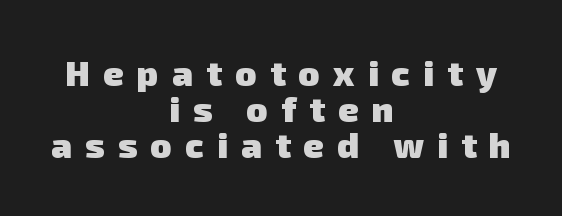
{"serif": "no", "bold": "yes", "weight": "heavy", "width": "normal", "stroke_contrast": "low", "x_height": "medium", "monospaced": "no", "underline": "no", "align": "center", "line_spacing": "tight", "line_spacing_ratio": 1.03, "letter_spacing": "wide", "letter_spacing_em": 0.38, "glyph_px": 35}
